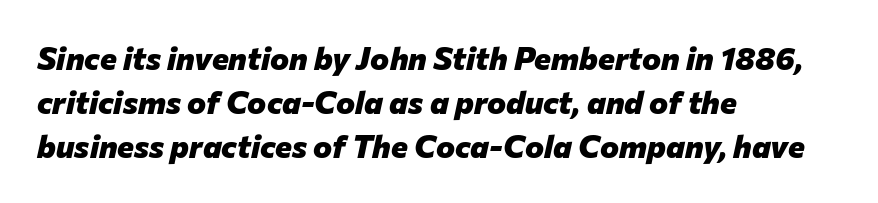
Q: Is the text bold? A: Yes.
Q: Is the text italic (slanted)? A: Yes, it leans right by about 12 degrees.
Q: Is the text underlined? A: No.
Q: How is the paragraph aligned? A: Left-aligned.
Q: Is the spacing between letters normal or unusually wide? A: Normal.
Q: Is the spacing between lines tight, normal or loose? A: Normal.
Q: Width (condensed, normal, or wide)? A: Normal.
Q: Stroke contrast? A: Low.
Q: x-height? A: Medium.
Q: Monospaced? A: No.
